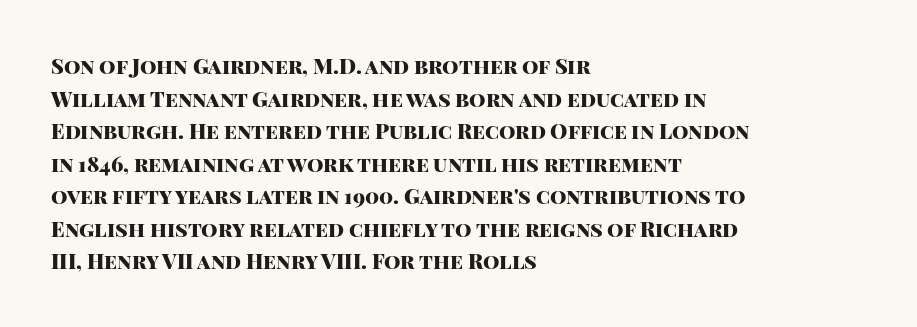
Q: Is the text bold? A: Yes.
Q: Is the text italic (slanted)? A: No, it is upright.
Q: Is the text underlined? A: No.
Q: How is the paragraph aligned? A: Left-aligned.
Q: Is the spacing between letters normal or unusually wide? A: Normal.
Q: Is the spacing between lines tight, normal or loose? A: Normal.
